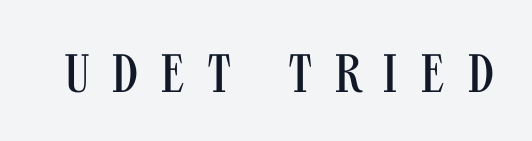
The image shows 54 px regular-weight, condensed sans-serif type, upright; set unusually wide letter spacing (+0.4 em), not underlined; medium stroke contrast and a large x-height.
